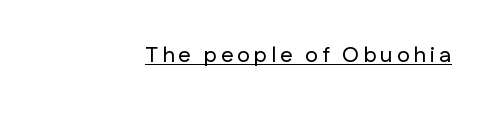
Q: Is the text italic (slanted)? A: No, it is upright.
Q: Is the text underlined? A: Yes.
Q: How is the paragraph aligned? A: Right-aligned.
